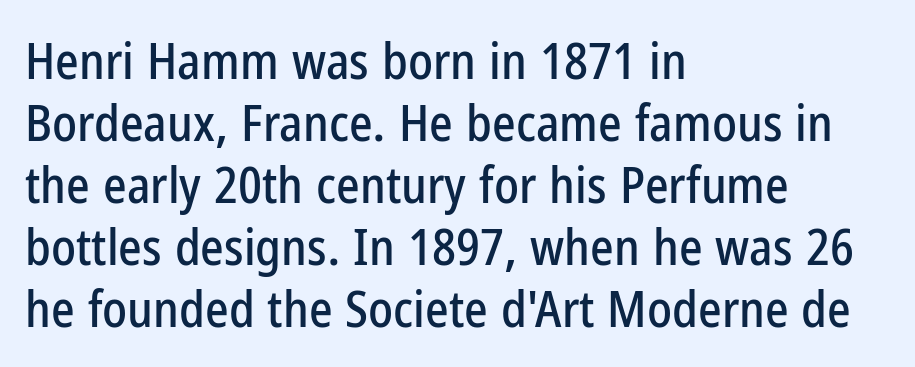
Q: Is the text italic (slanted)? A: No, it is upright.
Q: Is the typeface a serif or a sans-serif typeface? A: Sans-serif.
Q: Is the text underlined? A: No.
Q: How is the paragraph aligned? A: Left-aligned.
Q: Is the spacing between letters normal or unusually wide? A: Normal.
Q: Width (condensed, normal, or wide)? A: Condensed.
Q: Stroke contrast? A: Low.
Q: x-height? A: Medium.
Q: Monospaced? A: No.
